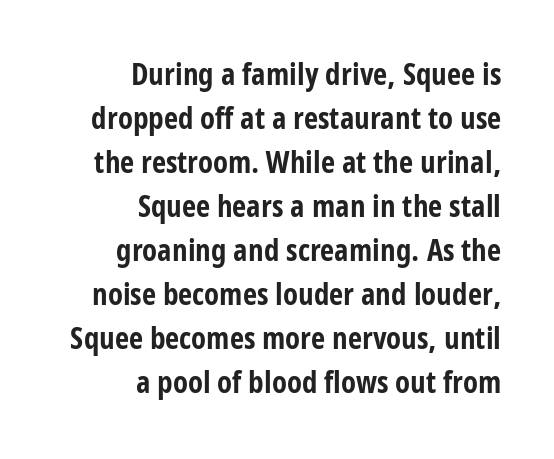
{"serif": "no", "italic": "no", "bold": "yes", "weight": "bold", "width": "condensed", "stroke_contrast": "low", "x_height": "large", "monospaced": "no", "underline": "no", "align": "right", "line_spacing": "normal", "line_spacing_ratio": 1.42, "letter_spacing": "normal", "letter_spacing_em": 0.0, "glyph_px": 31}
